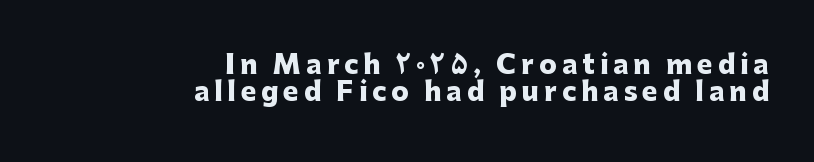
{"italic": "no", "bold": "yes", "underline": "no", "align": "right", "line_spacing": "tight", "line_spacing_ratio": 1.04, "glyph_px": 26}
